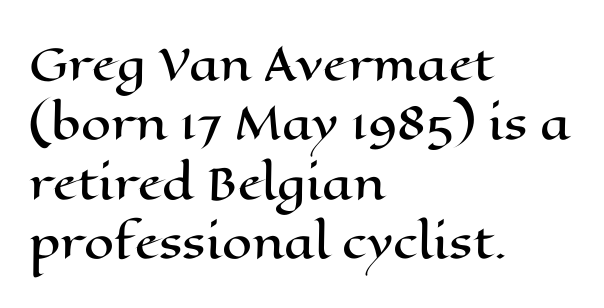
Here the glyphs are tracked normally, forming tight word shapes. Vertical strokes here are truly vertical. The paragraph has a hard left edge and a soft right edge. Rule under the text: the space is simply empty. A normal amount of white space separates one row of letters from the next.
